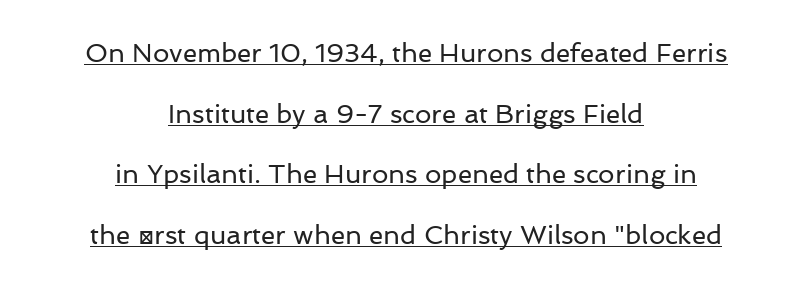
The image shows 26 px text type, upright; set centered, loose line spacing (2.33x), normal letter spacing, underlined.
